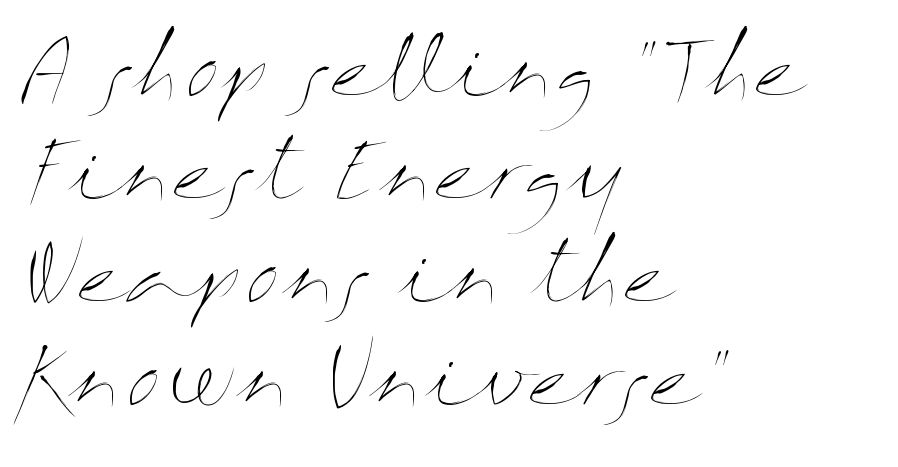
Weight: regular or lighter. Glyph-to-glyph distance matches everyday printed text. The ragged edge is on the right, which tells us the setting is flush left.
